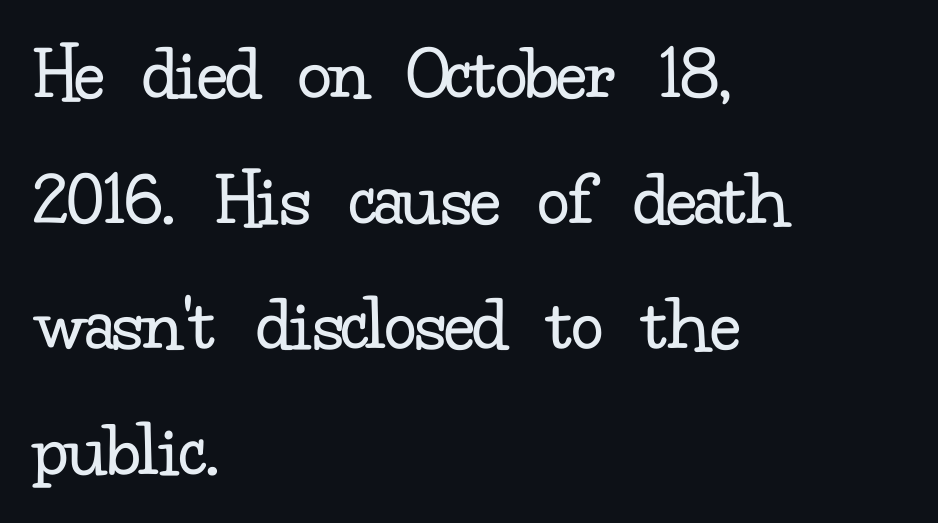
Q: Is the text bold? A: No.
Q: Is the text italic (slanted)? A: No, it is upright.
Q: Is the typeface a serif or a sans-serif typeface? A: Serif.
Q: Is the text underlined? A: No.
Q: How is the paragraph aligned? A: Left-aligned.
Q: Is the spacing between letters normal or unusually wide? A: Normal.
Q: Is the spacing between lines tight, normal or loose? A: Normal.
Q: Width (condensed, normal, or wide)? A: Normal.
Q: Stroke contrast? A: Low.
Q: x-height? A: Small.
Q: Monospaced? A: No.
